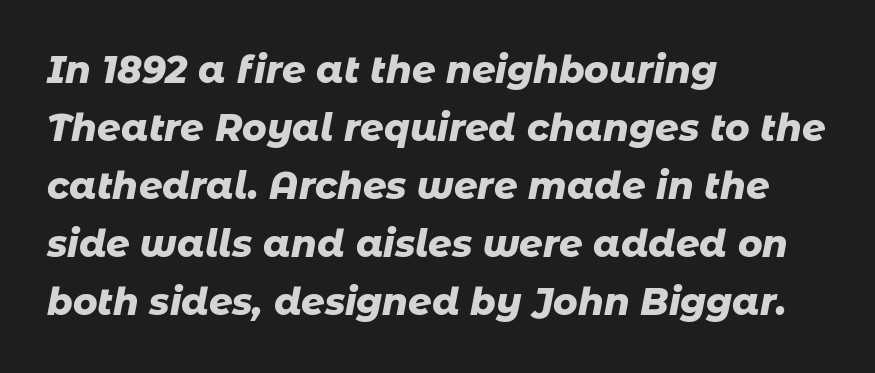
Q: Is the text bold? A: Yes.
Q: Is the text italic (slanted)? A: Yes, it leans right by about 11 degrees.
Q: Is the text underlined? A: No.
Q: How is the paragraph aligned? A: Left-aligned.
Q: Is the spacing between letters normal or unusually wide? A: Normal.
Q: Is the spacing between lines tight, normal or loose? A: Normal.
Q: Width (condensed, normal, or wide)? A: Normal.
Q: Stroke contrast? A: Low.
Q: x-height? A: Medium.
Q: Monospaced? A: No.
